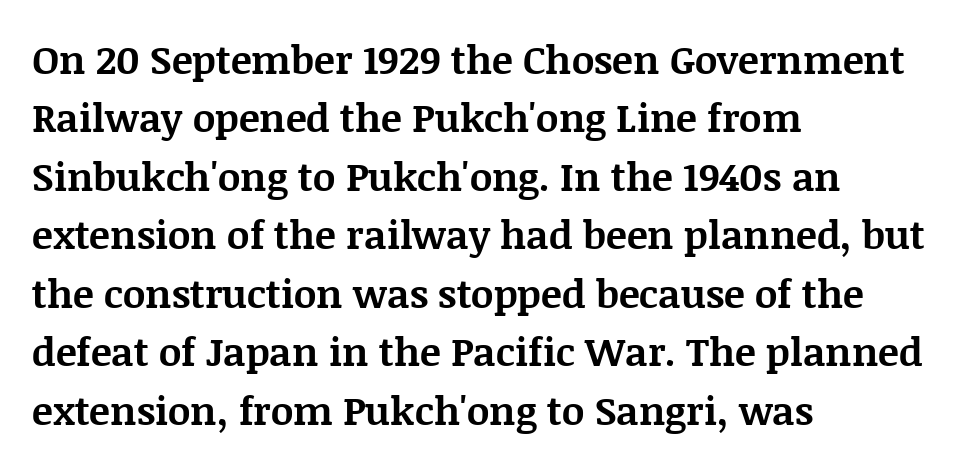
The setting favours the left margin, as ordinary paragraphs usually do. Unlike a clean sans, this face finishes its strokes with serifs. Has an underline been added? It has not. Ordinary non-slanted type is in use. Observe the ordinary spacing: letters are neighbours, not strangers.
